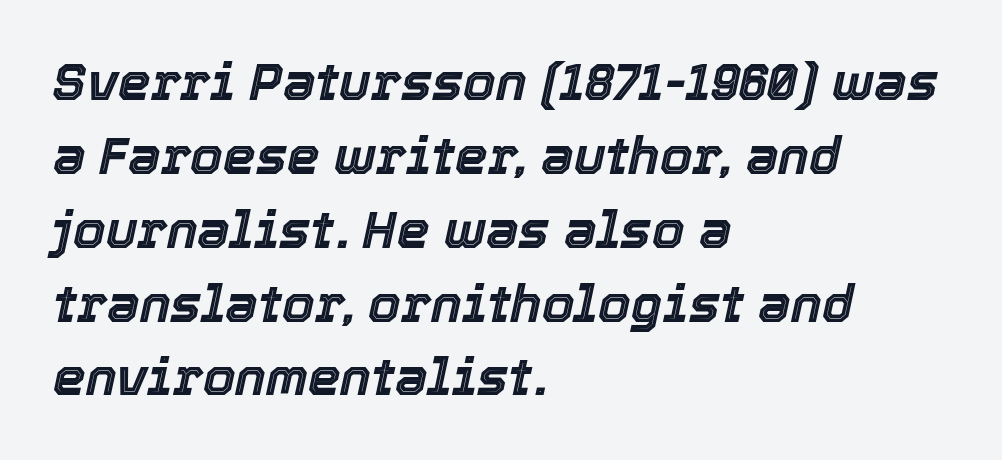
The image shows 52 px text type, italic (leaning right); set left-aligned, normal line spacing (1.42x), normal letter spacing, not underlined; a medium x-height.
